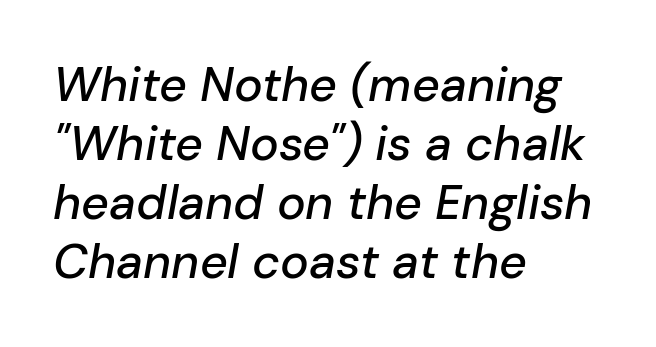
Inter-character spacing is left at the font's built-in metrics. Only glyphs here, with clear space below each row. This sample has the flowing, uneven cadence of proportional lettering. Designer's note — italics engaged. Layout note: lines flush left.
